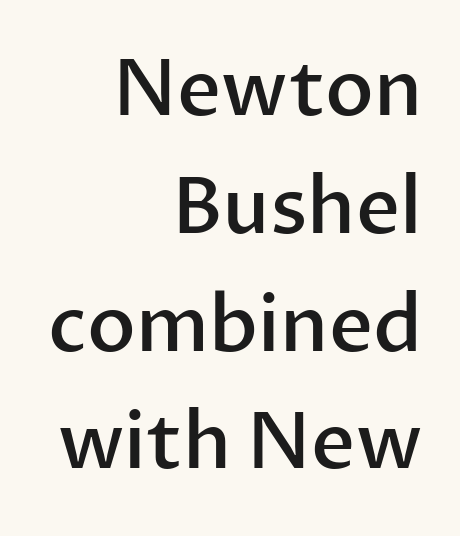
The image shows 77 px semibold sans-serif type, upright; set right-aligned, normal line spacing (1.53x), normal letter spacing, not underlined; low stroke contrast and a medium x-height.
